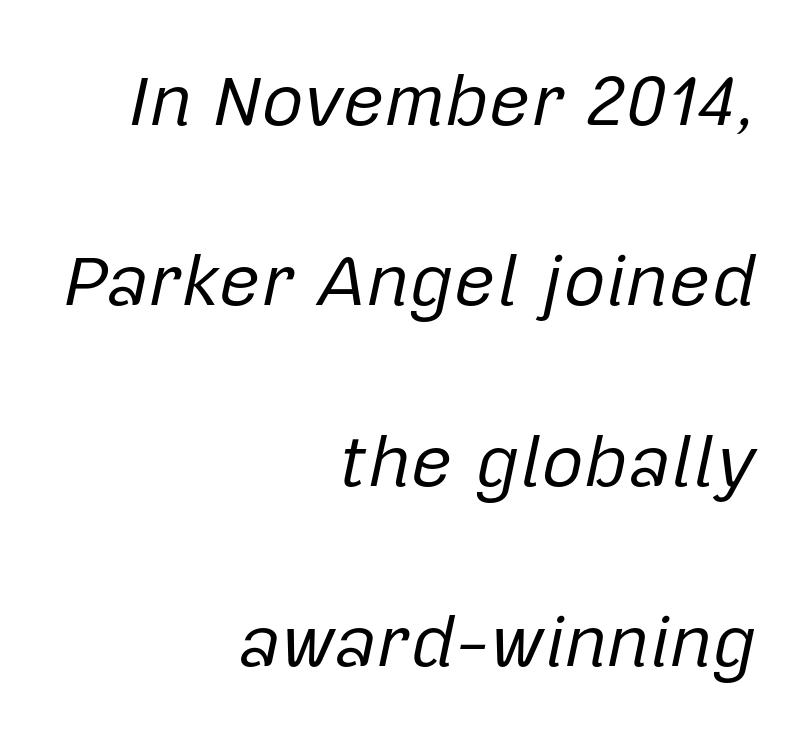
Each letter keeps its own natural width here, so spacing adapts to shape. Letters rest on an invisible, unmarked baseline. Think standard paragraph weight, or any step lighter than that. This sample uses plain, unmodified letter spacing. Rows of type keep a wide berth in the vertical direction. The paragraph shown leans on its right margin.
